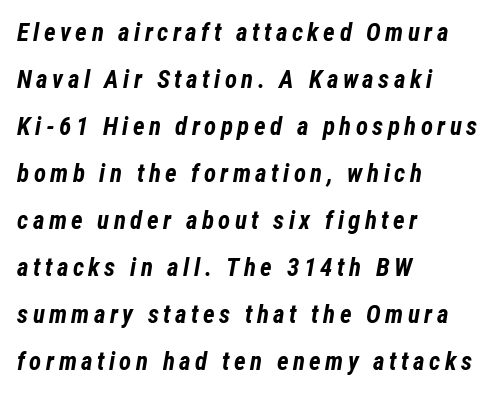
The image shows 25 px bold type, italic (leaning right); set left-aligned, line spacing 1.88x, not underlined.
